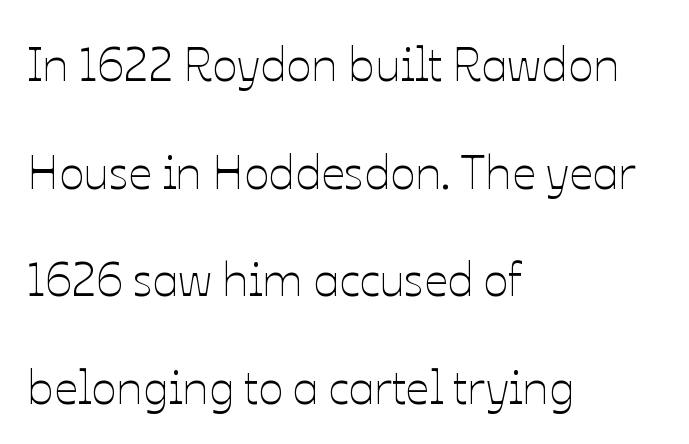
{"italic": "no", "bold": "no", "weight": "thin", "width": "normal", "stroke_contrast": "low", "x_height": "medium", "monospaced": "no", "underline": "no", "align": "left", "line_spacing": "loose", "line_spacing_ratio": 2.29, "letter_spacing": "normal", "letter_spacing_em": 0.0, "glyph_px": 47}
